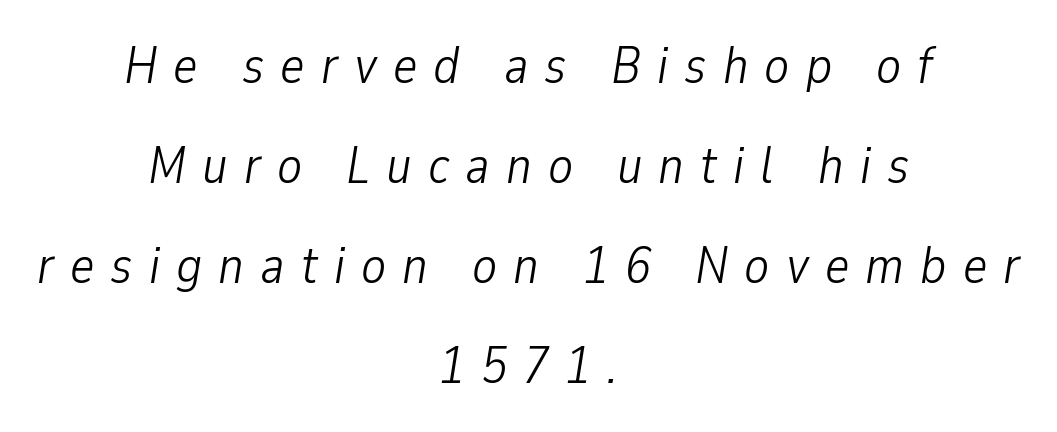
{"italic": "yes", "lean": "right", "slant_degrees": 9, "bold": "no", "weight": "light", "width": "condensed", "stroke_contrast": "low", "x_height": "medium", "monospaced": "no", "underline": "no", "align": "center", "line_spacing": "loose", "line_spacing_ratio": 1.92, "letter_spacing": "wide", "letter_spacing_em": 0.31, "glyph_px": 52}
